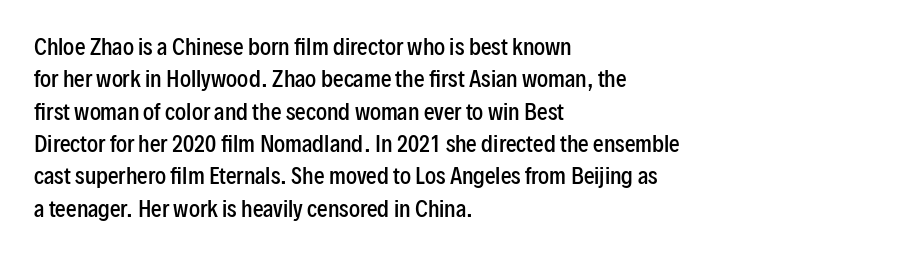
Italic? Not at all — the glyphs are vertical. Visually the block forms a straight wall on the left and a jagged coastline on the right. The horizontal fit of the characters is conventional and even. No word sits above an underline.
